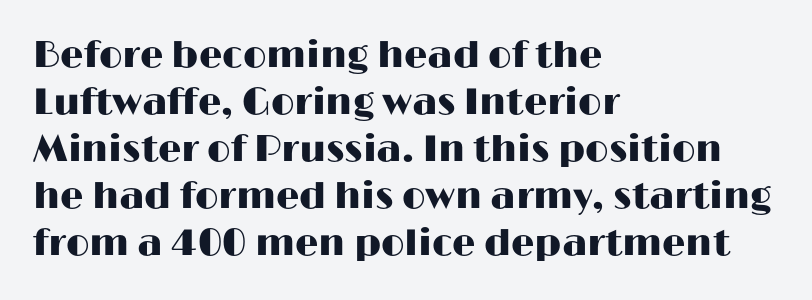
The image shows 37 px wide sans-serif type, upright; set left-aligned, normal line spacing (1.27x), normal letter spacing, not underlined; high stroke contrast and a medium x-height.
